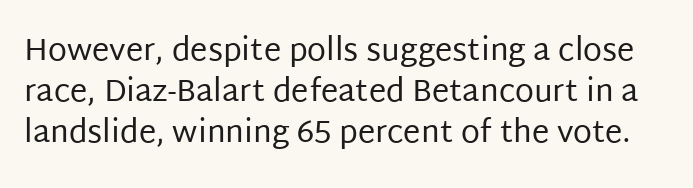
{"serif": "no", "italic": "no", "bold": "no", "weight": "regular", "width": "normal", "stroke_contrast": "low", "x_height": "large", "monospaced": "no", "underline": "no", "line_spacing": "normal", "line_spacing_ratio": 1.33, "letter_spacing": "normal", "letter_spacing_em": 0.0, "glyph_px": 31}
